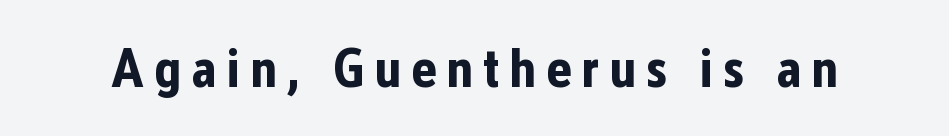
Q: Is the text bold? A: Yes.
Q: Is the text italic (slanted)? A: No, it is upright.
Q: Is the typeface a serif or a sans-serif typeface? A: Sans-serif.
Q: Is the text underlined? A: No.
Q: Width (condensed, normal, or wide)? A: Condensed.
Q: Stroke contrast? A: Low.
Q: x-height? A: Medium.
Q: Monospaced? A: No.
